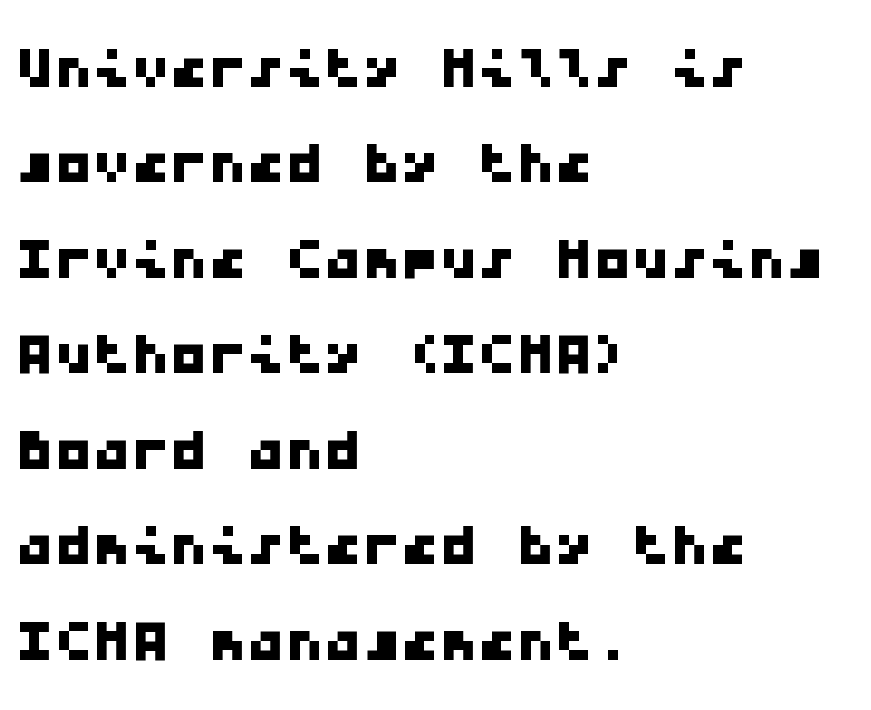
The image shows 77 px wide sans-serif type, monospaced; set left-aligned, line spacing 1.24x, normal letter spacing, not underlined; low stroke contrast and a medium x-height.
